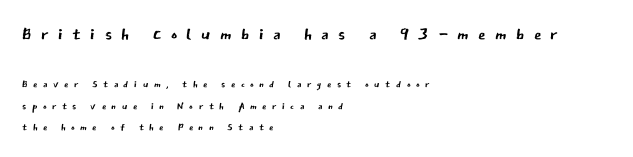
Q: Is the text bold? A: No.
Q: Is the text italic (slanted)? A: No, it is upright.
Q: Is the text underlined? A: No.
Q: How is the paragraph aligned? A: Left-aligned.
Q: Is the spacing between letters normal or unusually wide? A: Unusually wide.
Q: Is the spacing between lines tight, normal or loose? A: Normal.
Q: Which block of text is set in a larger size, the first (top) or the second (bottom)? A: The first (top) one.
